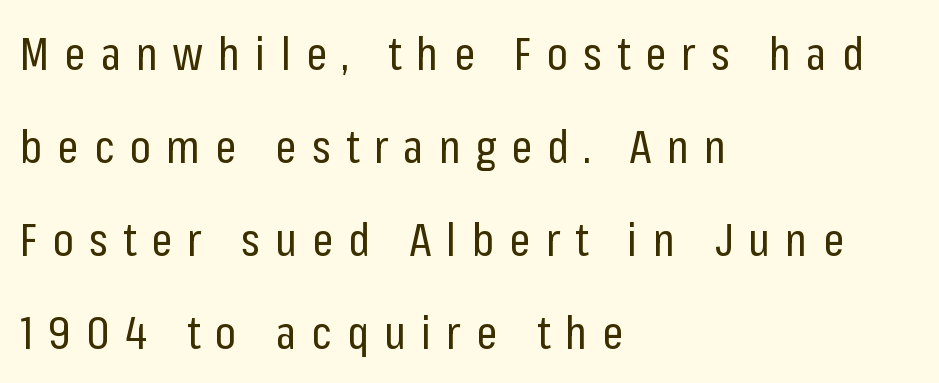
The image shows 46 px regular-weight, condensed sans-serif type, upright; set left-aligned, loose line spacing (2.02x), unusually wide letter spacing (+0.33 em), not underlined; low stroke contrast and a medium x-height.
